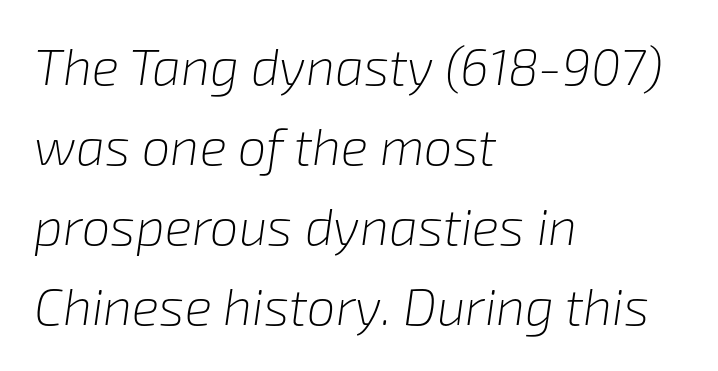
{"italic": "yes", "lean": "right", "slant_degrees": 8, "bold": "no", "weight": "light", "width": "normal", "stroke_contrast": "low", "x_height": "medium", "monospaced": "no", "underline": "no", "align": "left", "line_spacing": "normal", "line_spacing_ratio": 1.57, "letter_spacing": "normal", "letter_spacing_em": 0.0, "glyph_px": 51}
